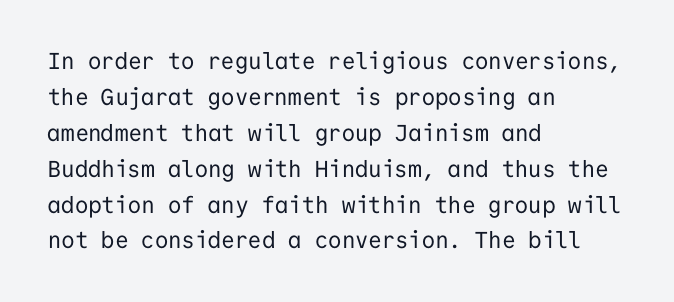
The foot of each line stays bare and open. It's the straight-up-and-down kind of type. The gaps between neighbouring characters are ordinary and unremarkable. A normal amount of white space separates one row of letters from the next. Typeset ragged right — the left edge is the straight one. Is the stroke heavy? The answer is a plain regular-or-lighter.
